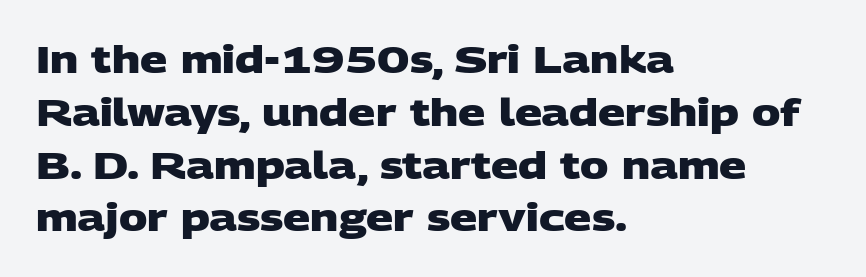
The glyphs in this specimen are sans serif. Weight check: bold — yes, fully. The leading is moderate, giving the passage an even texture. Underline: absent.
